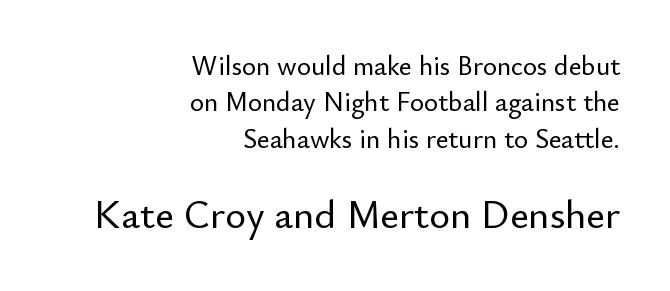
Q: Is the text italic (slanted)? A: No, it is upright.
Q: Is the typeface a serif or a sans-serif typeface? A: Sans-serif.
Q: Is the text underlined? A: No.
Q: How is the paragraph aligned? A: Right-aligned.
Q: Is the spacing between letters normal or unusually wide? A: Normal.
Q: Is the spacing between lines tight, normal or loose? A: Normal.
Q: Which block of text is set in a larger size, the first (top) or the second (bottom)? A: The second (bottom) one.
Q: Width (condensed, normal, or wide)? A: Normal.
Q: Stroke contrast? A: Low.
Q: x-height? A: Small.
Q: Monospaced? A: No.
